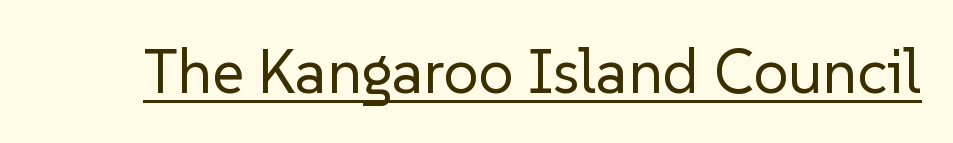
The image shows 62 px regular-weight sans-serif type, upright; set normal letter spacing, underlined; low stroke contrast and a medium x-height.
